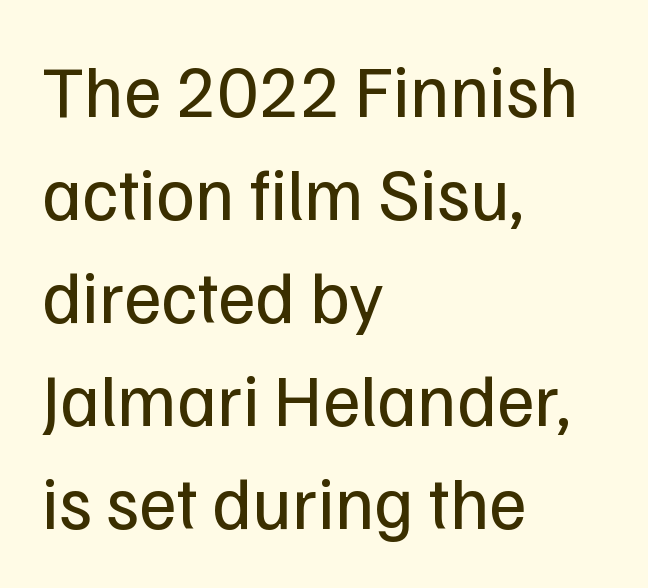
Q: Is the text bold? A: No.
Q: Is the text italic (slanted)? A: No, it is upright.
Q: Is the typeface a serif or a sans-serif typeface? A: Sans-serif.
Q: Is the text underlined? A: No.
Q: How is the paragraph aligned? A: Left-aligned.
Q: Is the spacing between letters normal or unusually wide? A: Normal.
Q: Is the spacing between lines tight, normal or loose? A: Normal.
Q: Width (condensed, normal, or wide)? A: Normal.
Q: Stroke contrast? A: Low.
Q: x-height? A: Medium.
Q: Monospaced? A: No.
